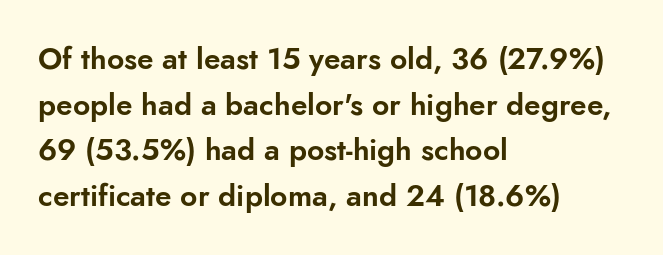
The image shows 30 px sans-serif type, upright; set left-aligned, normal line spacing (1.52x), normal letter spacing, not underlined; low stroke contrast and a small x-height.
